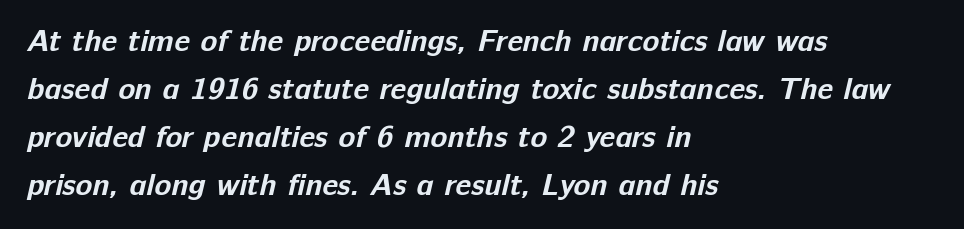
{"serif": "no", "bold": "yes", "weight": "bold", "width": "normal", "stroke_contrast": "low", "x_height": "medium", "monospaced": "no", "underline": "no", "align": "left", "line_spacing": "normal", "line_spacing_ratio": 1.55, "letter_spacing": "normal", "letter_spacing_em": 0.0, "glyph_px": 31}
